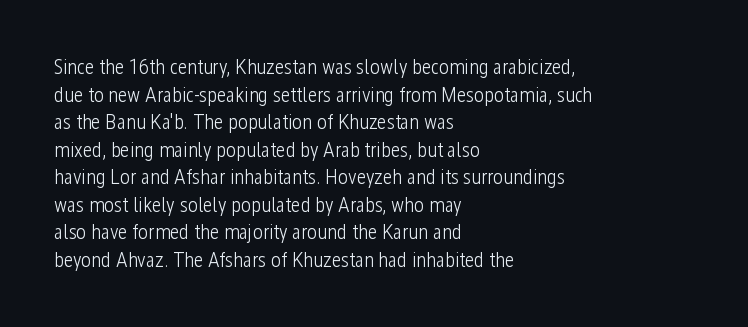
Teacher's note: observe the even left margin — that is flush-left alignment. The line texture is even and compact thanks to regular tracking. The lettering stays uniformly vertical, giving the passage a roman look. The baseline area is clear.
